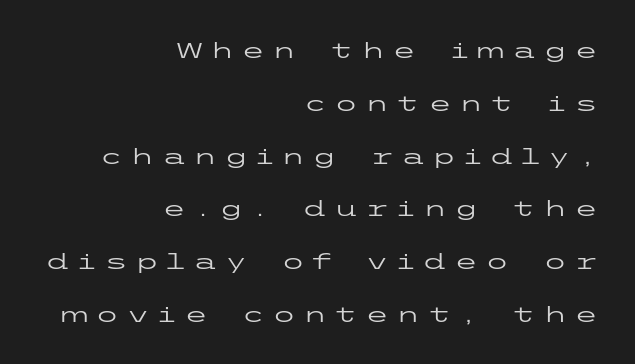
Q: Is the text bold? A: No.
Q: Is the text italic (slanted)? A: No, it is upright.
Q: Is the text underlined? A: No.
Q: How is the paragraph aligned? A: Right-aligned.
Q: Is the spacing between letters normal or unusually wide? A: Unusually wide.
Q: Is the spacing between lines tight, normal or loose? A: Loose.
